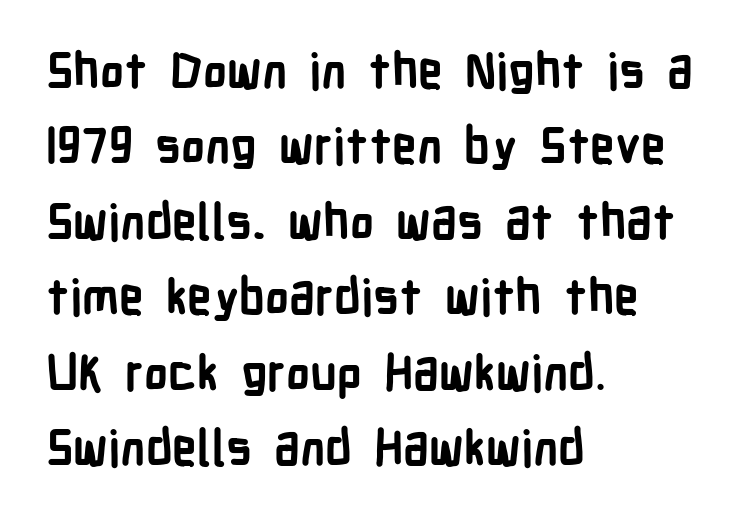
Q: Is the text bold? A: Yes.
Q: Is the text italic (slanted)? A: No, it is upright.
Q: Is the typeface a serif or a sans-serif typeface? A: Sans-serif.
Q: Is the text underlined? A: No.
Q: How is the paragraph aligned? A: Left-aligned.
Q: Is the spacing between letters normal or unusually wide? A: Normal.
Q: Is the spacing between lines tight, normal or loose? A: Normal.
Q: Width (condensed, normal, or wide)? A: Condensed.
Q: Stroke contrast? A: Low.
Q: x-height? A: Medium.
Q: Monospaced? A: No.
